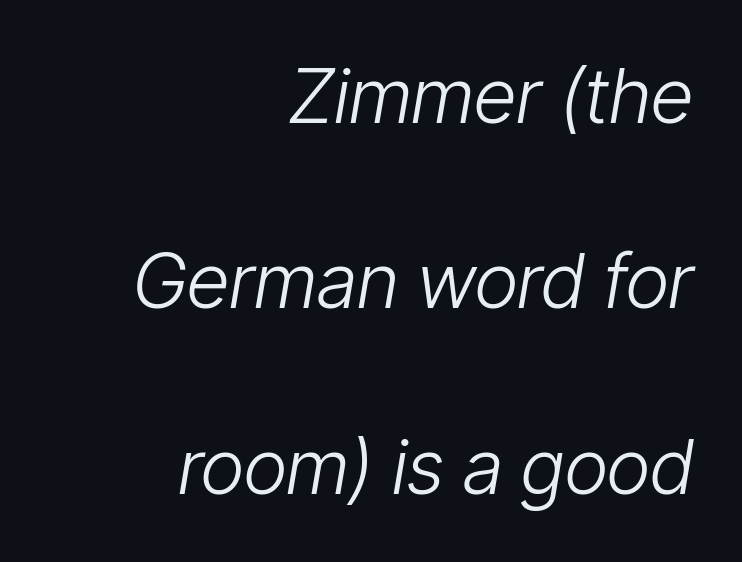
{"italic": "yes", "lean": "right", "slant_degrees": 9, "bold": "no", "weight": "light", "width": "condensed", "stroke_contrast": "low", "x_height": "medium", "monospaced": "no", "underline": "no", "align": "right", "line_spacing": "loose", "line_spacing_ratio": 2.44, "letter_spacing": "normal", "letter_spacing_em": 0.0, "glyph_px": 76}
